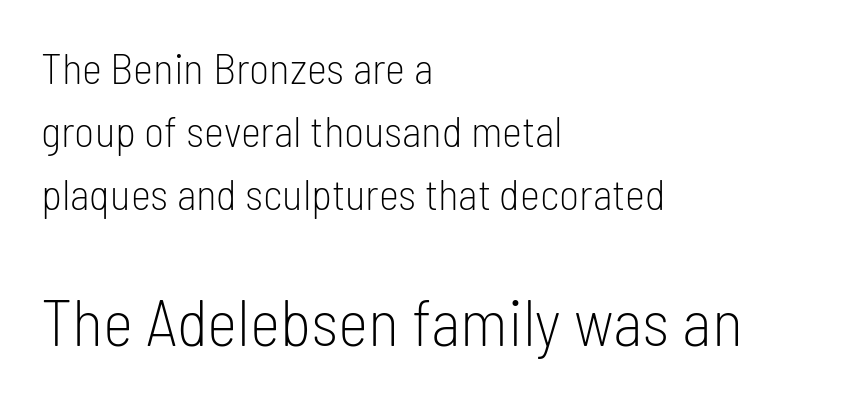
Weight: not bold — regular or lighter. Here the designer chose a conventional face with non-uniform glyph widths. If you measured baseline to baseline, you'd find a middling distance. Is this a sans? Yes — the strokes have no serifs. The zone under the glyphs is completely vacant.
